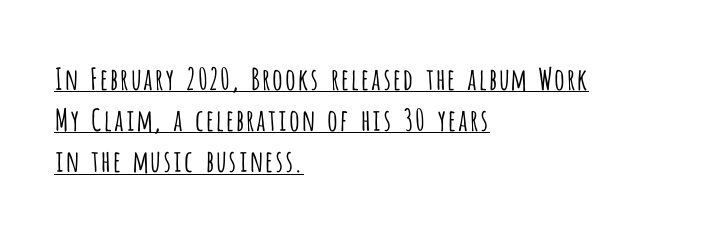
{"serif": "no", "italic": "no", "bold": "no", "weight": "light", "width": "condensed", "stroke_contrast": "low", "x_height": "large", "monospaced": "no", "underline": "yes", "align": "left", "line_spacing": "normal", "line_spacing_ratio": 1.37, "letter_spacing": "normal", "letter_spacing_em": 0.0, "glyph_px": 30}
